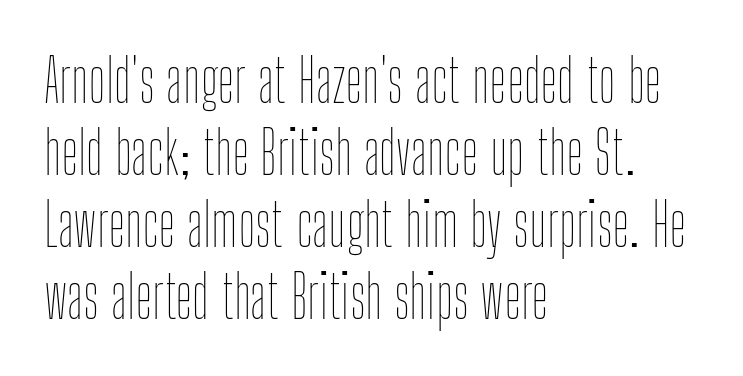
Alignment: flush left. There is no visible air inserted between adjacent glyphs. Do the characters align in a grid? No, the font is proportional. Stroke mass is kept to a normal reading level or below.
